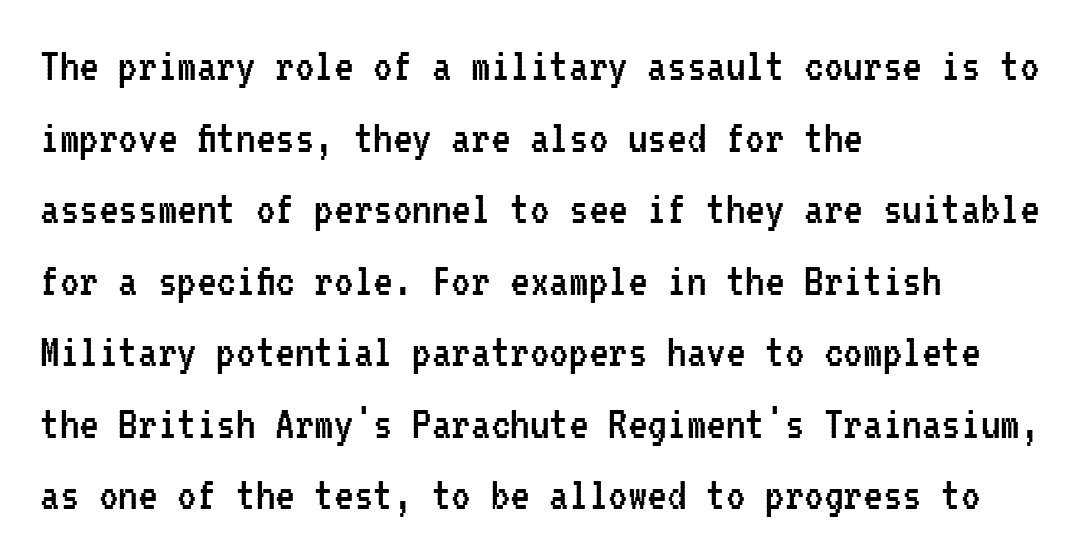
Q: Is the text bold? A: No.
Q: Is the text italic (slanted)? A: No, it is upright.
Q: Is the typeface a serif or a sans-serif typeface? A: Sans-serif.
Q: Is the text underlined? A: No.
Q: How is the paragraph aligned? A: Left-aligned.
Q: Is the spacing between letters normal or unusually wide? A: Normal.
Q: Is the spacing between lines tight, normal or loose? A: Normal.
Q: Width (condensed, normal, or wide)? A: Condensed.
Q: Stroke contrast? A: Low.
Q: x-height? A: Medium.
Q: Monospaced? A: Yes.
